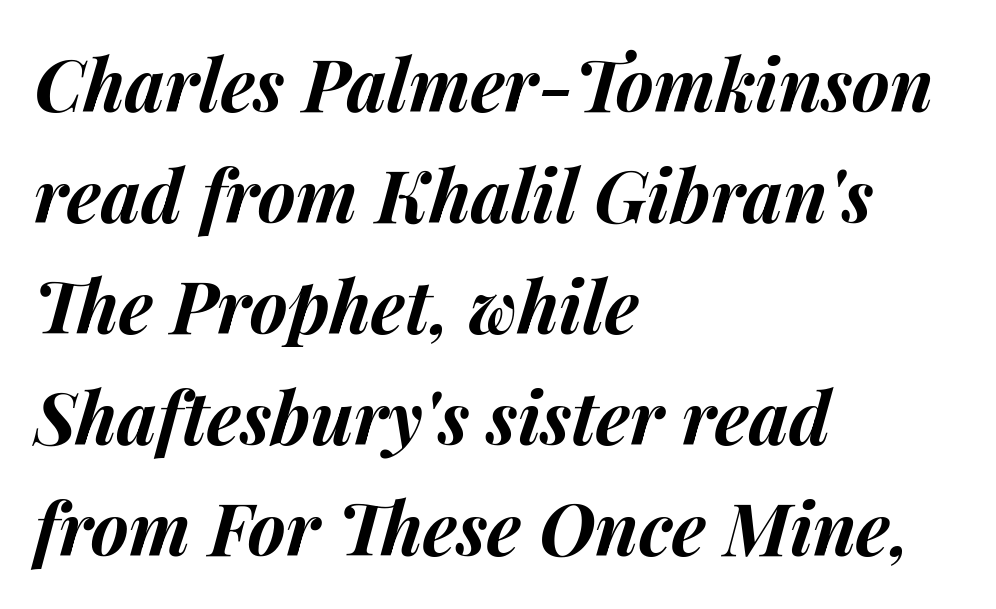
{"italic": "yes", "lean": "right", "slant_degrees": 14, "bold": "yes", "weight": "bold", "width": "normal", "stroke_contrast": "medium", "x_height": "medium", "monospaced": "no", "underline": "no", "align": "left", "line_spacing": "normal", "line_spacing_ratio": 1.54, "letter_spacing": "normal", "letter_spacing_em": 0.0, "glyph_px": 72}
